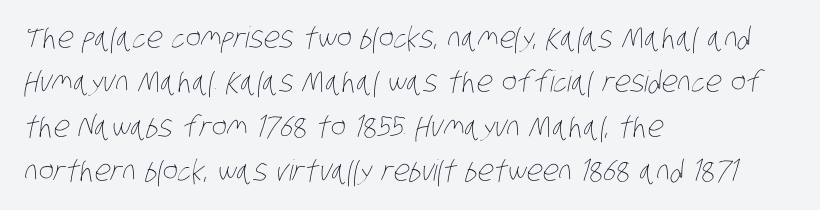
The image shows 29 px thin, condensed type; set left-aligned, normal line spacing (1.53x), normal letter spacing, not underlined; low stroke contrast and a large x-height.
